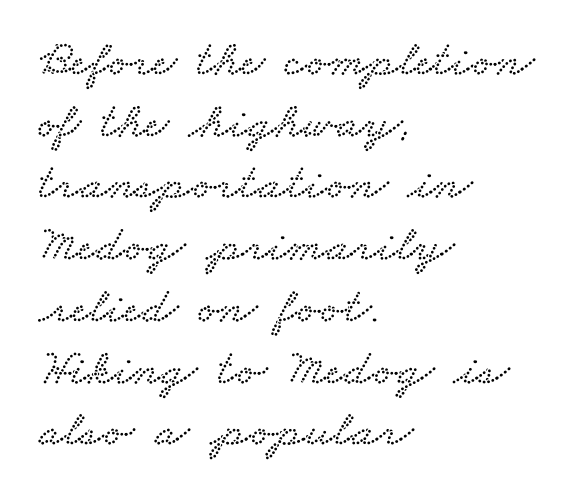
The image shows 51 px wide serif type; set left-aligned, line spacing 1.21x, normal letter spacing, not underlined; low stroke contrast and a small x-height.
